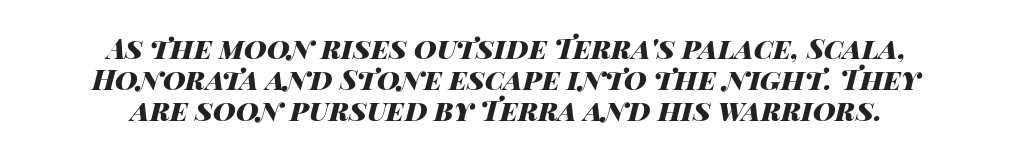
{"italic": "yes", "lean": "right", "slant_degrees": 14, "bold": "yes", "weight": "heavy", "width": "wide", "stroke_contrast": "high", "x_height": "large", "monospaced": "no", "underline": "no", "align": "center", "line_spacing": "tight", "line_spacing_ratio": 1.1, "letter_spacing": "normal", "letter_spacing_em": 0.0, "glyph_px": 28}
